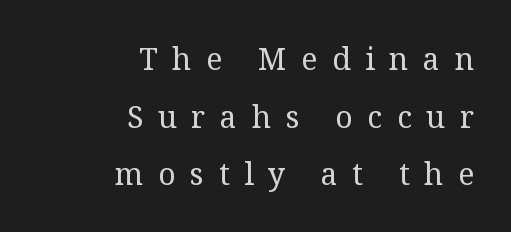
Examine the stroke ends and you'll spot serifs. These lines are rendered in a variable-pitch font. Where is the straight margin? On the right. Honestly, the rows look like they've been pulled way apart.
